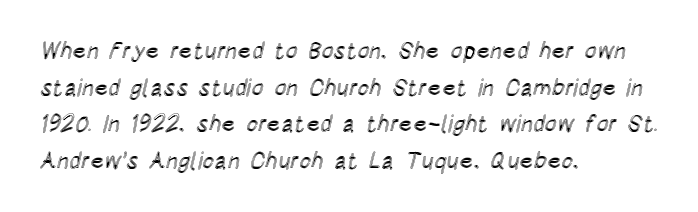
Notice how the passage keeps a crisp vertical edge on the left only. A typesetter would call this leading conventional body-copy spacing. Is the letter spacing exaggerated? No — it looks like the ordinary default.
